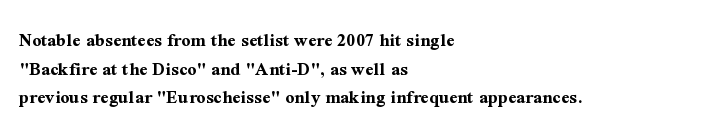
Q: Is the text bold? A: Yes.
Q: Is the text italic (slanted)? A: No, it is upright.
Q: Is the text underlined? A: No.
Q: How is the paragraph aligned? A: Left-aligned.
Q: Is the spacing between letters normal or unusually wide? A: Normal.
Q: Is the spacing between lines tight, normal or loose? A: Normal.
